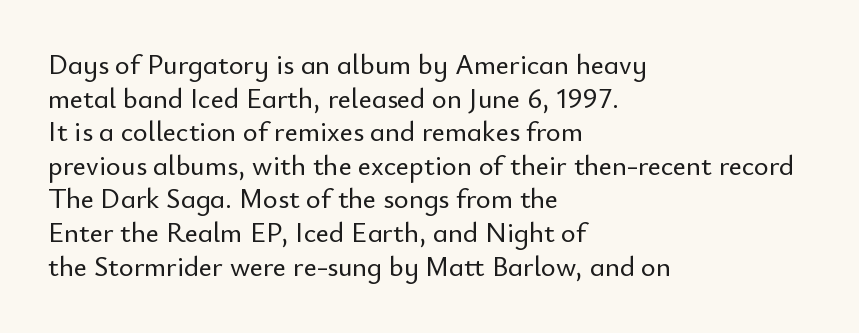
{"serif": "no", "italic": "no", "width": "normal", "stroke_contrast": "low", "x_height": "small", "monospaced": "no", "underline": "no", "align": "left", "line_spacing_ratio": 1.2, "letter_spacing": "normal", "letter_spacing_em": 0.0, "glyph_px": 28}
